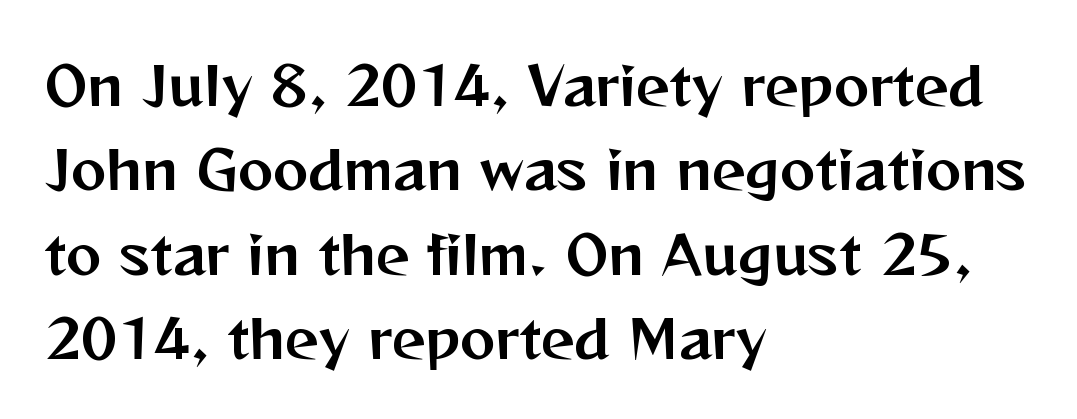
{"serif": "no", "italic": "no", "width": "normal", "stroke_contrast": "medium", "x_height": "medium", "monospaced": "no", "underline": "no", "align": "left", "line_spacing": "normal", "line_spacing_ratio": 1.59, "letter_spacing": "normal", "letter_spacing_em": 0.0, "glyph_px": 53}
